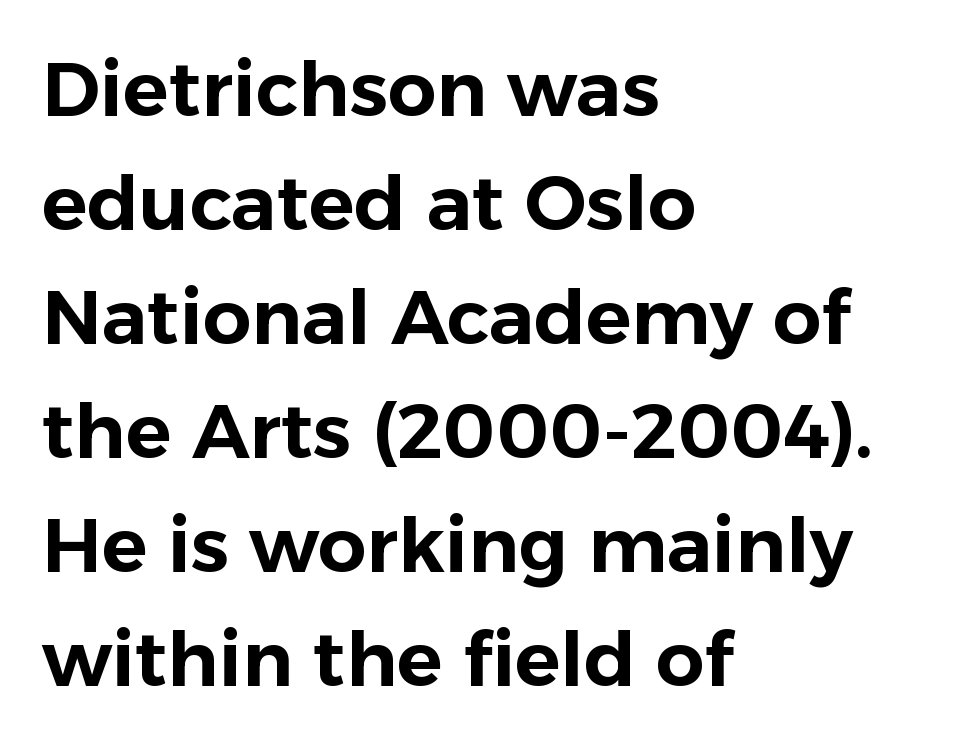
The image shows 76 px sans-serif type, upright; set left-aligned, normal line spacing (1.5x), normal letter spacing, not underlined; low stroke contrast and a medium x-height.
